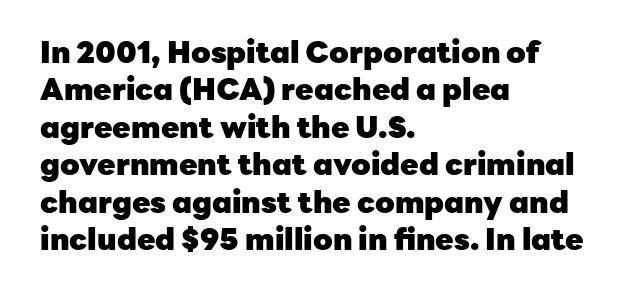
Strokes here are thick enough to call this a true bold. Compared with a centered layout, this one pins lines to the left instead. Examine the stroke ends and you'll find no serifs. Vertical spacing — default.
